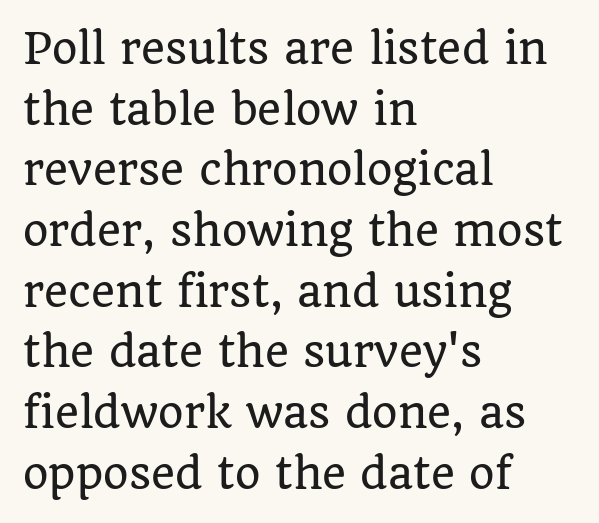
Q: Is the text italic (slanted)? A: No, it is upright.
Q: Is the typeface a serif or a sans-serif typeface? A: Serif.
Q: Is the text underlined? A: No.
Q: How is the paragraph aligned? A: Left-aligned.
Q: Is the spacing between letters normal or unusually wide? A: Normal.
Q: Is the spacing between lines tight, normal or loose? A: Normal.
Q: Width (condensed, normal, or wide)? A: Normal.
Q: Stroke contrast? A: Low.
Q: x-height? A: Large.
Q: Monospaced? A: No.
